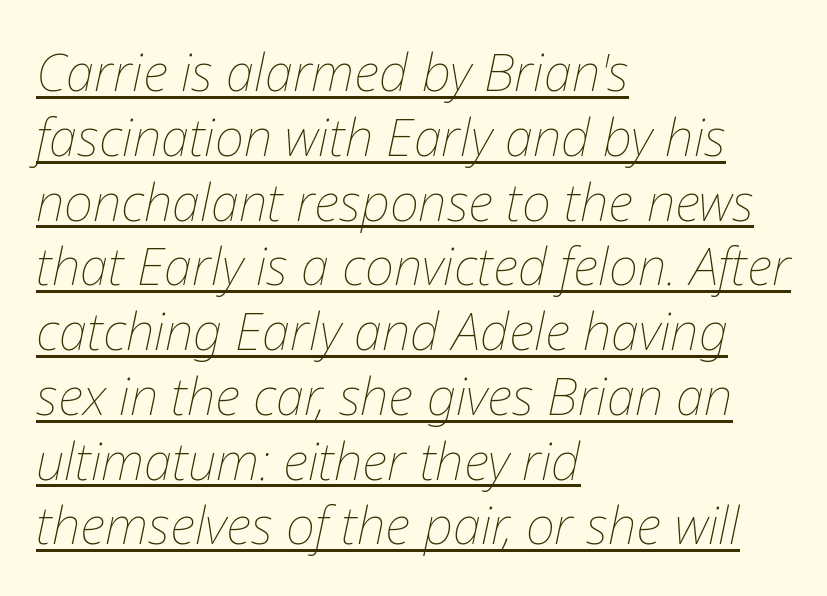
The image shows 51 px thin type, italic (leaning right); set left-aligned, normal line spacing (1.27x), normal letter spacing, underlined; low stroke contrast and a medium x-height.
